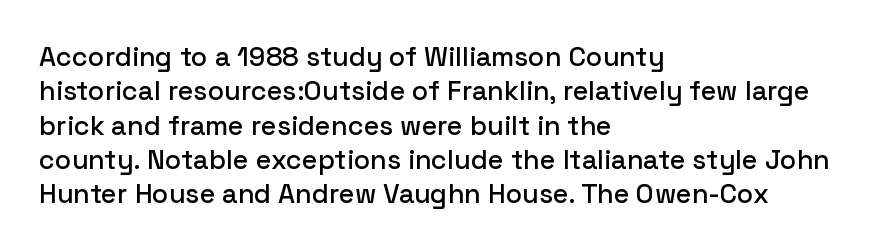
Do the letters lean? They stand straight. Lines of text with bare space underneath. The passage shown stacks its lines at a standard gap. Casual observation: everything's shoved over to the left.
